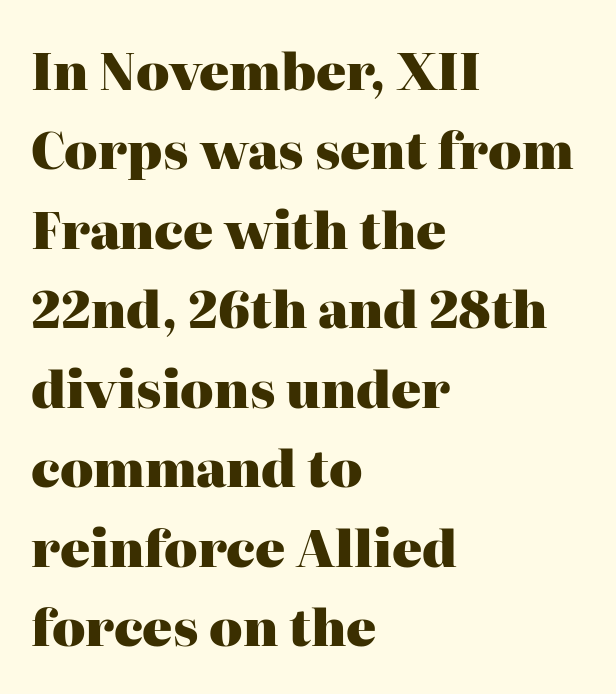
Q: Is the text bold? A: Yes.
Q: Is the text italic (slanted)? A: No, it is upright.
Q: Is the typeface a serif or a sans-serif typeface? A: Serif.
Q: Is the text underlined? A: No.
Q: How is the paragraph aligned? A: Left-aligned.
Q: Is the spacing between letters normal or unusually wide? A: Normal.
Q: Is the spacing between lines tight, normal or loose? A: Normal.
Q: Width (condensed, normal, or wide)? A: Normal.
Q: Stroke contrast? A: High.
Q: x-height? A: Medium.
Q: Monospaced? A: No.
